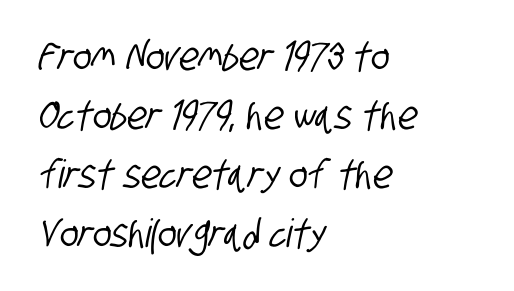
Think of a printed novel: that variable character pitch is what you see here. Short and long lines alike share a common starting point at left. The line texture is even and compact thanks to regular tracking. Has an underline been added? It has not. Compared with typical paragraphs, the rows here are spaced about the same.
